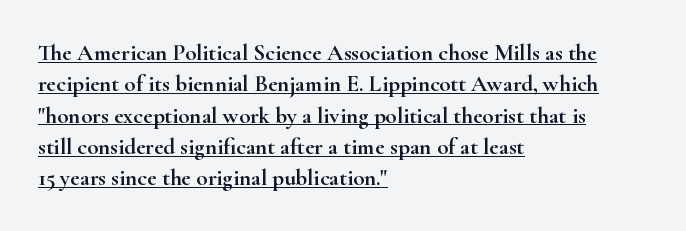
You can tell it's not italic because the verticals are truly vertical. The lines in this sample share a left origin and differ only in where they stop. Underline: present. Evenly set lines give the paragraph a standard silhouette. Characters follow at the spacing the type designer built in.
